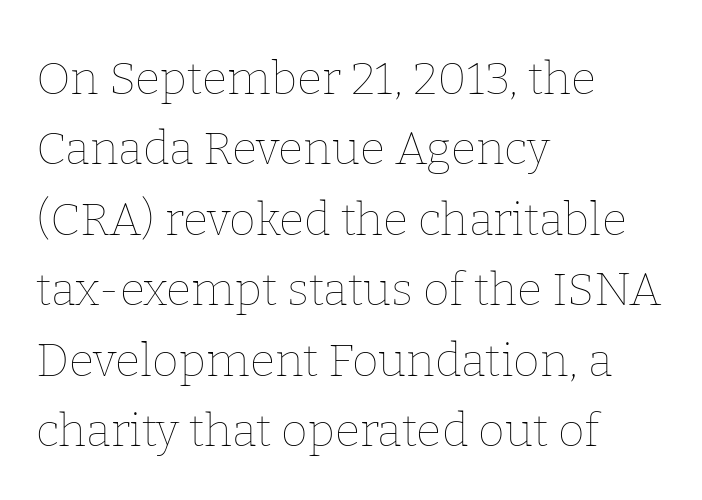
The image shows 46 px thin type, upright; set left-aligned, normal line spacing (1.53x), normal letter spacing, not underlined; low stroke contrast and a medium x-height.
